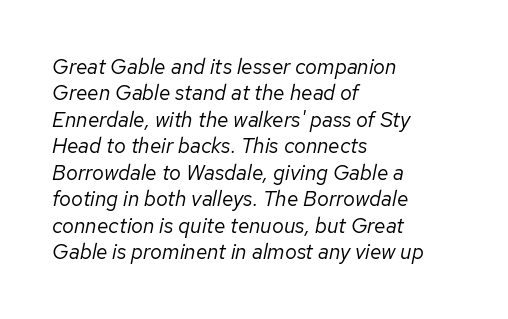
If you drew a ruler down the left edge, every line would touch it. Underlining? Definitely not there. The space between consecutive lines is moderate. The font's italic variant was chosen for this text.
